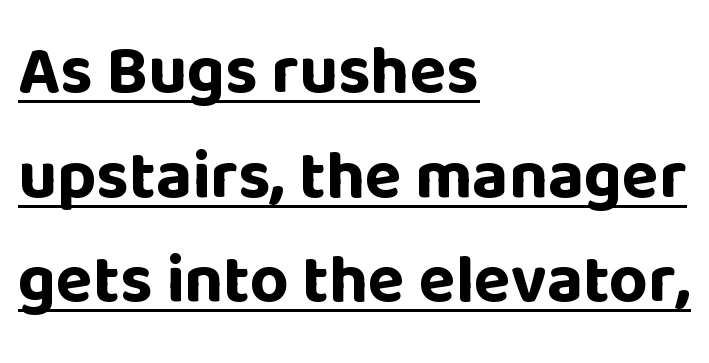
The image shows 68 px bold sans-serif type, upright; set left-aligned, normal line spacing (1.54x), normal letter spacing, underlined; low stroke contrast and a large x-height.
